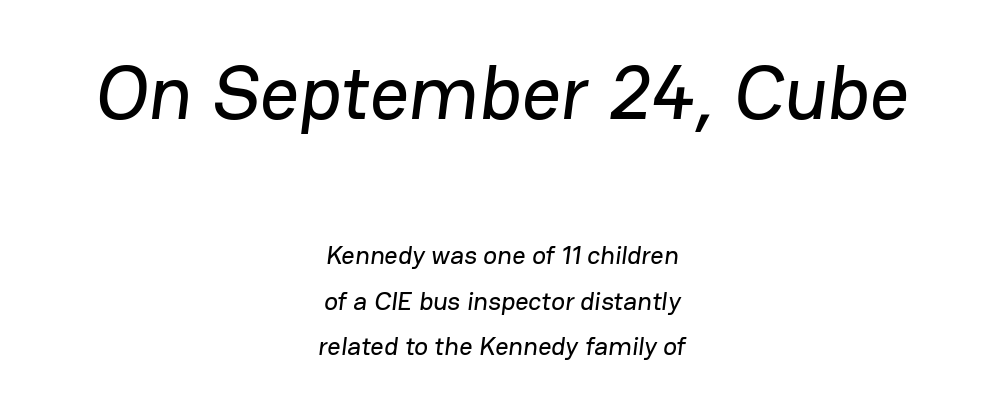
The image shows 77 px sans-serif type; set centered, line spacing 1.75x, normal letter spacing, not underlined; the first (top) block is 2.96x larger; low stroke contrast and a medium x-height.
